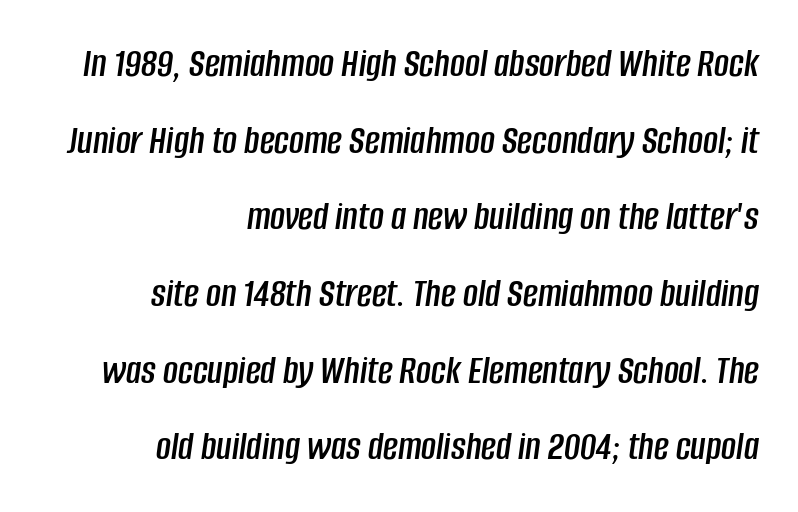
Q: Is the text italic (slanted)? A: Yes, it leans right by about 8 degrees.
Q: Is the text underlined? A: No.
Q: How is the paragraph aligned? A: Right-aligned.
Q: Is the spacing between letters normal or unusually wide? A: Normal.
Q: Width (condensed, normal, or wide)? A: Condensed.
Q: Stroke contrast? A: Low.
Q: x-height? A: Large.
Q: Monospaced? A: No.
